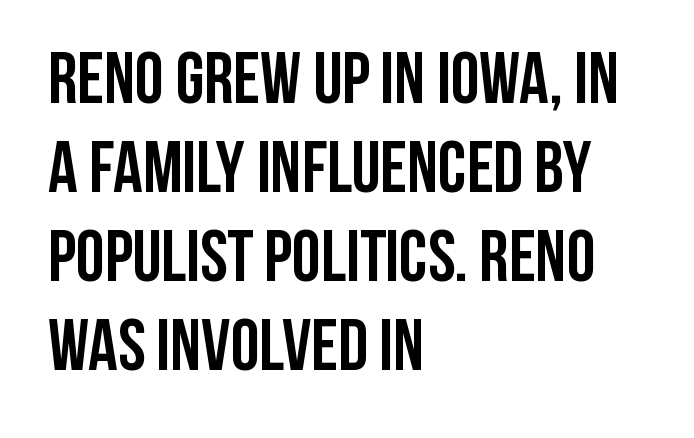
The image shows 73 px semibold, condensed sans-serif type, upright; set left-aligned, line spacing 1.22x, normal letter spacing, not underlined; low stroke contrast and a large x-height.
